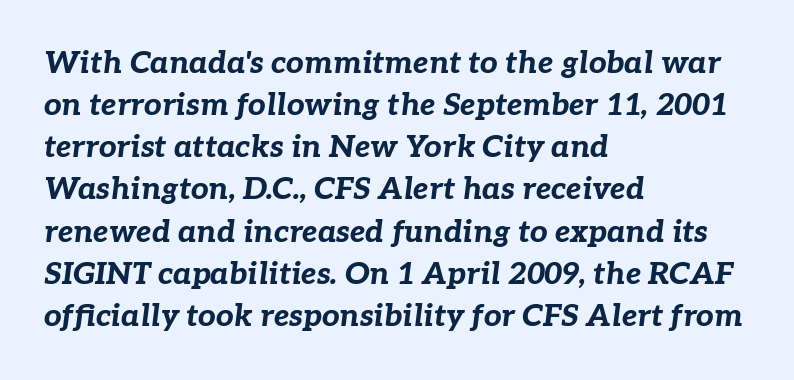
{"italic": "yes", "lean": "right", "slant_degrees": 7, "bold": "yes", "weight": "bold", "width": "normal", "stroke_contrast": "low", "x_height": "medium", "monospaced": "no", "underline": "no", "align": "left", "line_spacing": "normal", "line_spacing_ratio": 1.36, "letter_spacing": "normal", "letter_spacing_em": 0.0, "glyph_px": 31}
